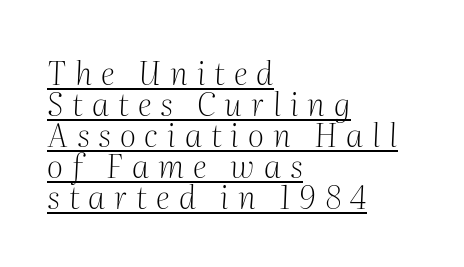
Q: Is the text bold? A: No.
Q: Is the text italic (slanted)? A: Yes, it leans right by about 2 degrees.
Q: Is the typeface a serif or a sans-serif typeface? A: Serif.
Q: Is the text underlined? A: Yes.
Q: How is the paragraph aligned? A: Left-aligned.
Q: Is the spacing between letters normal or unusually wide? A: Unusually wide.
Q: Is the spacing between lines tight, normal or loose? A: Tight.
Q: Width (condensed, normal, or wide)? A: Normal.
Q: Stroke contrast? A: Medium.
Q: x-height? A: Medium.
Q: Monospaced? A: No.
